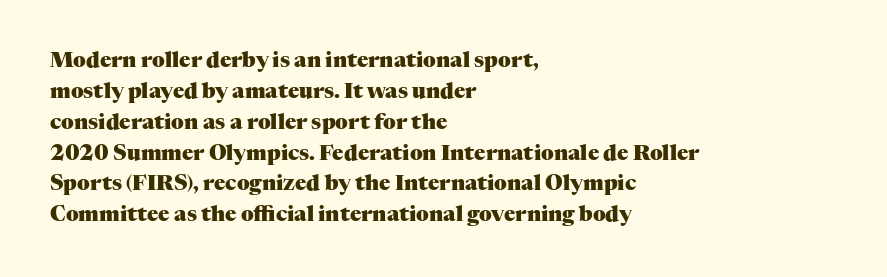
The image shows 21 px bold type, upright; set left-aligned, normal line spacing (1.47x), normal letter spacing, not underlined.
